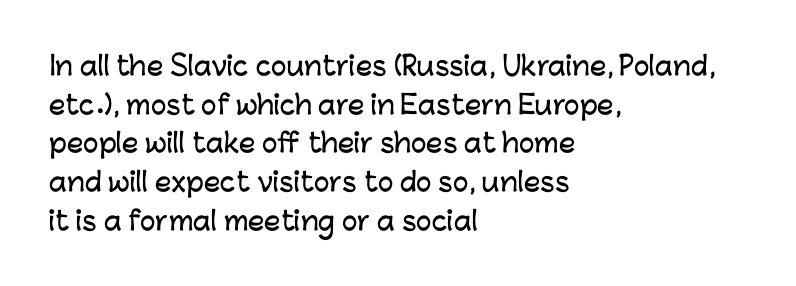
The image shows 26 px text type, upright; set left-aligned, normal line spacing (1.49x), normal letter spacing, not underlined.
